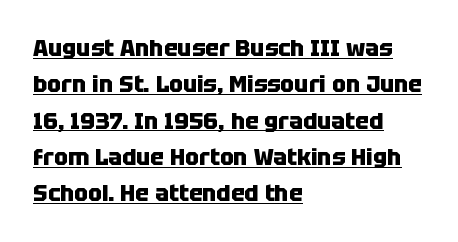
Honestly, the letter spacing is just normal — you wouldn't notice it. A dark, heavy texture on the line: the type is bold. A typesetter would call this leading conventional body-copy spacing. It's the straight-up-and-down kind of type. Horizontally, the lines are justified to the leading edge only.
